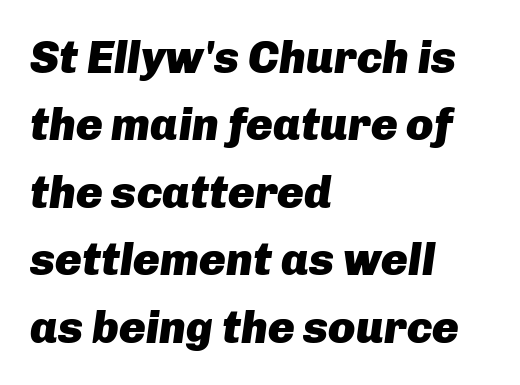
{"italic": "yes", "lean": "right", "slant_degrees": 8, "bold": "yes", "weight": "heavy", "width": "normal", "stroke_contrast": "low", "x_height": "medium", "monospaced": "no", "underline": "no", "align": "left", "line_spacing": "normal", "line_spacing_ratio": 1.5, "letter_spacing": "normal", "letter_spacing_em": 0.0, "glyph_px": 45}
